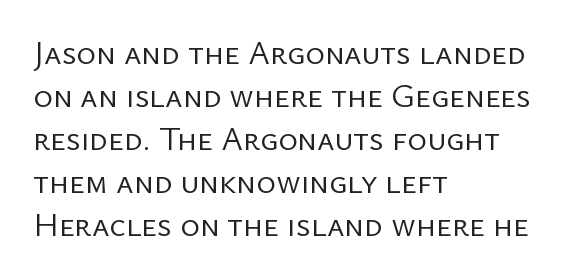
Reading down the block, your eye returns to a fixed left position each line. The type sits square on the baseline with zero lean. Rows of type keep a routine distance in the vertical direction. Tracking value appears to be zero — textbook default spacing.
